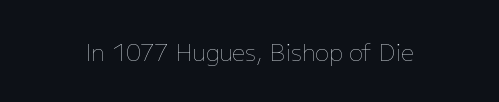
Q: Is the text bold? A: No.
Q: Is the text italic (slanted)? A: No, it is upright.
Q: Is the text underlined? A: No.
Q: Is the spacing between letters normal or unusually wide? A: Normal.
